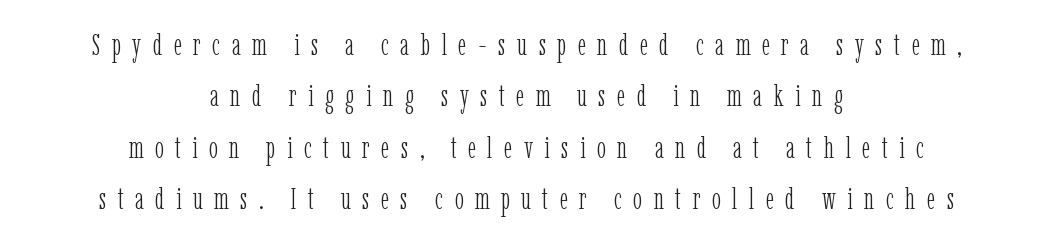
Q: Is the text bold? A: No.
Q: Is the text italic (slanted)? A: No, it is upright.
Q: Is the typeface a serif or a sans-serif typeface? A: Serif.
Q: Is the text underlined? A: No.
Q: How is the paragraph aligned? A: Centered.
Q: Is the spacing between letters normal or unusually wide? A: Unusually wide.
Q: Width (condensed, normal, or wide)? A: Condensed.
Q: Stroke contrast? A: Low.
Q: x-height? A: Medium.
Q: Monospaced? A: No.
